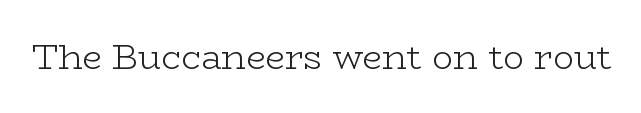
The image shows 35 px light, wide serif type, upright; set normal letter spacing, not underlined; low stroke contrast and a medium x-height.
